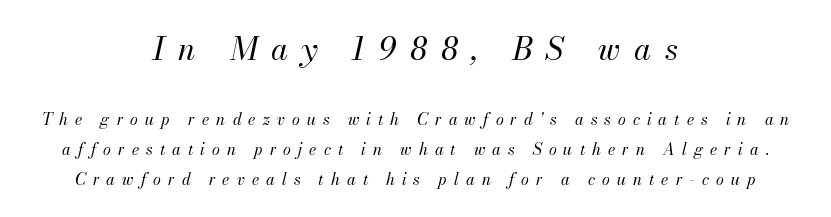
{"italic": "yes", "lean": "right", "slant_degrees": 13, "bold": "no", "weight": "regular", "width": "normal", "stroke_contrast": "medium", "x_height": "small", "monospaced": "no", "underline": "no", "align": "center", "line_spacing_ratio": 1.86, "letter_spacing": "wide", "letter_spacing_em": 0.44, "larger_block": "first", "size_ratio": 1.94, "glyph_px": 31}
